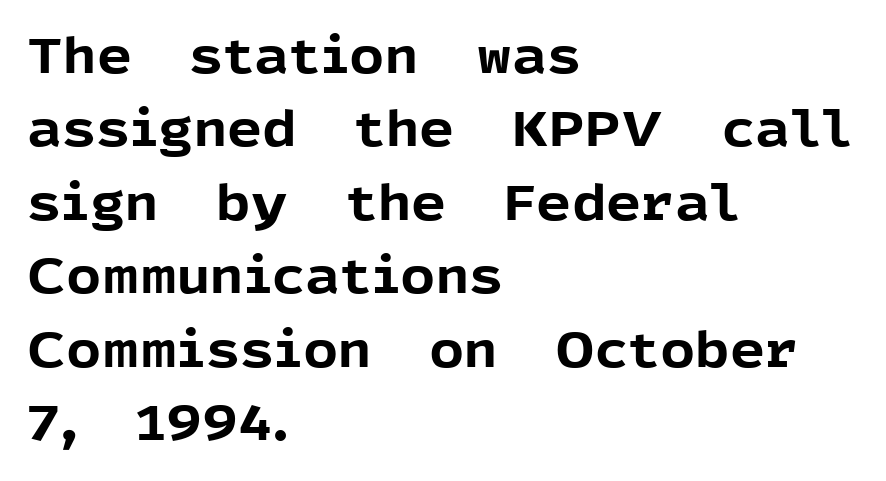
The image shows 49 px bold sans-serif type, upright; set left-aligned, normal line spacing (1.5x), normal letter spacing, not underlined; a medium x-height.
